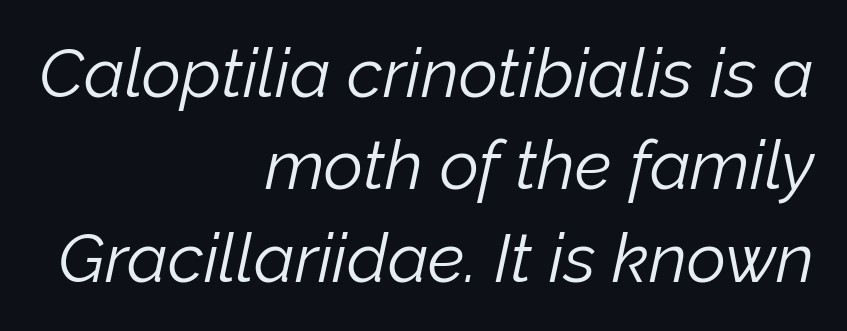
The image shows 68 px light type, italic (leaning right); set right-aligned, normal line spacing (1.36x), normal letter spacing, not underlined; low stroke contrast and a medium x-height.
